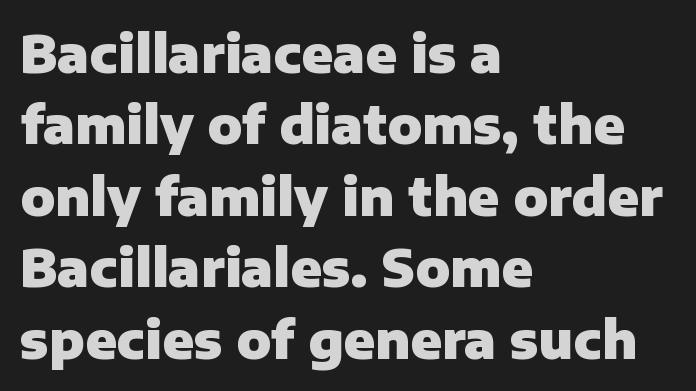
{"serif": "no", "italic": "no", "bold": "yes", "weight": "heavy", "width": "normal", "stroke_contrast": "low", "x_height": "medium", "monospaced": "no", "underline": "no", "align": "left", "line_spacing": "normal", "line_spacing_ratio": 1.4, "letter_spacing": "normal", "letter_spacing_em": 0.0, "glyph_px": 51}
